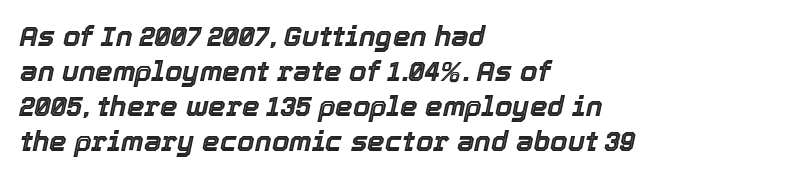
The image shows 28 px text type, italic (leaning right); set left-aligned, normal line spacing (1.25x), normal letter spacing, not underlined; a medium x-height.
